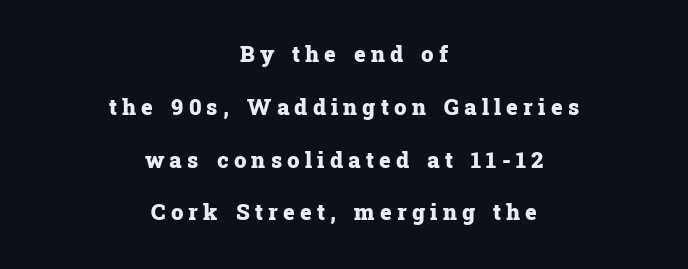
Whoever set this chose breathing room over compactness in the vertical rhythm. Which margin do the lines hug? Neither — every line sits in the middle. It's the straight-up-and-down kind of type. Compared with an ordinary text face, these strokes are far heavier — a full bold. Plain, unruled lines of type. Characters follow at a spacing far wider than the type designer built in.
